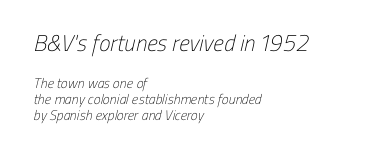
The image shows 23 px text type; set left-aligned, tight line spacing (1.13x), normal letter spacing, not underlined; the first (top) block is 1.64x larger.
